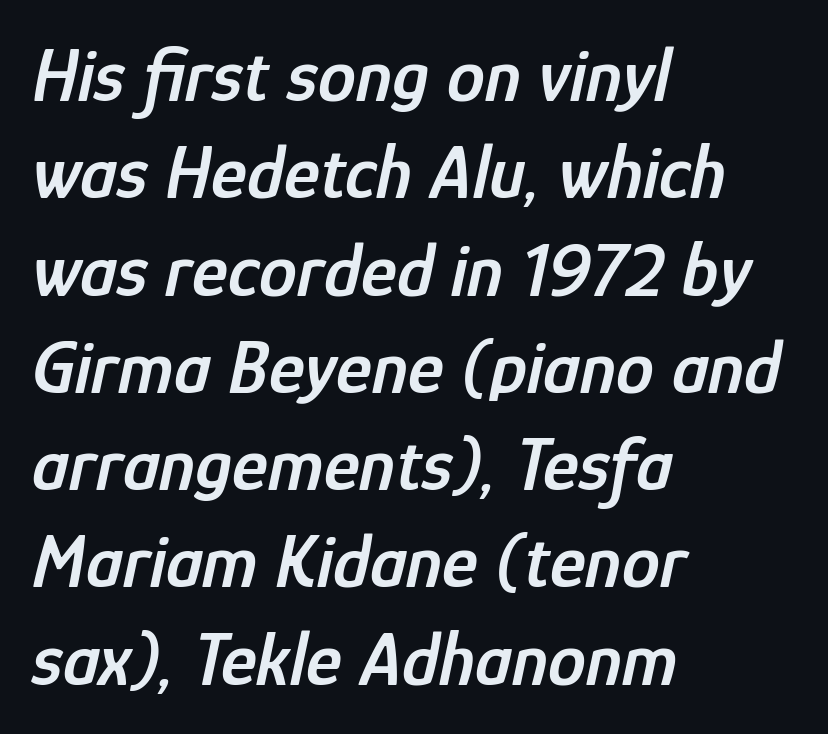
The image shows 76 px semibold, condensed type, italic (leaning right); set left-aligned, normal line spacing (1.28x), normal letter spacing, not underlined; low stroke contrast and a medium x-height.
